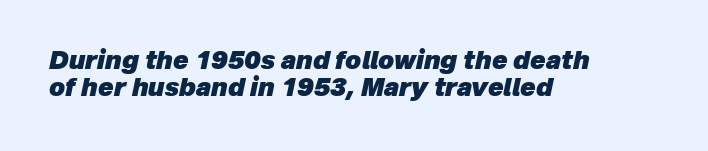
{"italic": "yes", "lean": "right", "slant_degrees": 12, "bold": "yes", "underline": "no", "align": "left", "line_spacing": "tight", "line_spacing_ratio": 1.08, "letter_spacing": "normal", "letter_spacing_em": 0.0, "glyph_px": 25}
